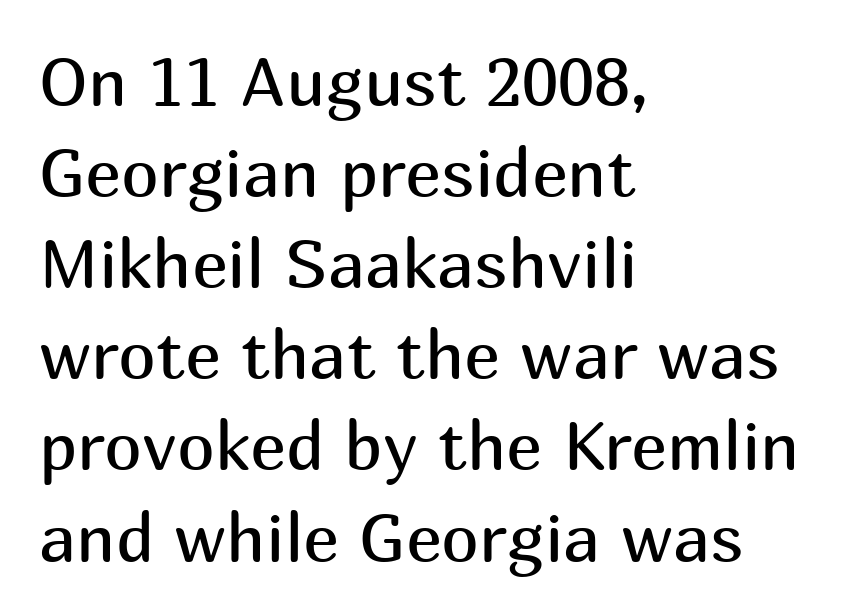
{"serif": "no", "italic": "no", "bold": "no", "weight": "regular", "width": "normal", "stroke_contrast": "medium", "x_height": "medium", "monospaced": "no", "underline": "no", "align": "left", "line_spacing": "normal", "line_spacing_ratio": 1.34, "letter_spacing": "normal", "letter_spacing_em": 0.0, "glyph_px": 68}
